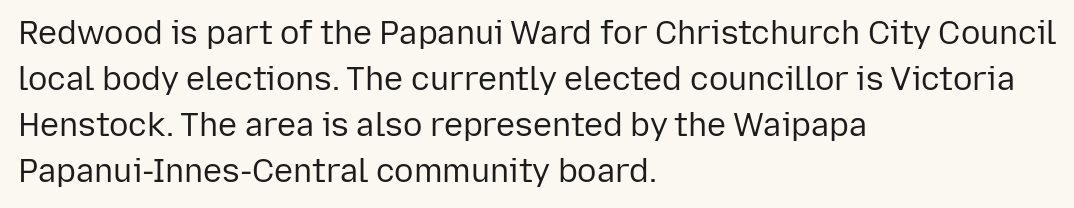
The font family rendered here belongs to the sans-serif group. Note the varied advance widths — an 'i' is clearly narrower than an 'm'. Bare-footed words on every line. The horizontal fit of the characters is conventional and even.
